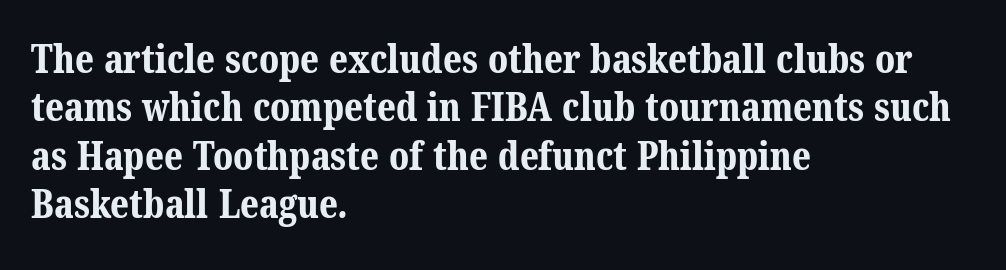
{"serif": "yes", "bold": "yes", "weight": "bold", "width": "normal", "stroke_contrast": "medium", "x_height": "medium", "monospaced": "no", "underline": "no", "align": "left", "line_spacing_ratio": 1.24, "letter_spacing": "normal", "letter_spacing_em": 0.0, "glyph_px": 39}
